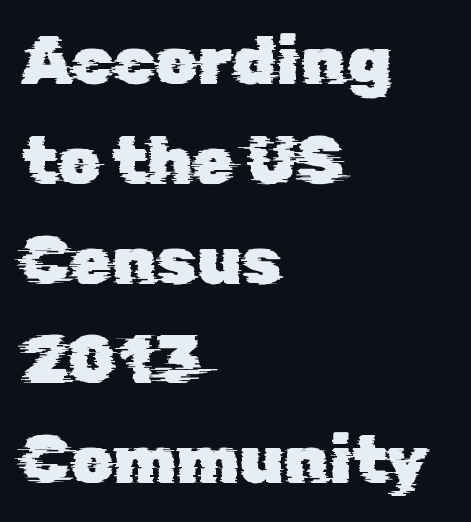
{"serif": "no", "width": "normal", "stroke_contrast": "low", "x_height": "medium", "monospaced": "no", "underline": "no", "align": "left", "line_spacing": "normal", "line_spacing_ratio": 1.49, "letter_spacing": "normal", "letter_spacing_em": 0.0, "glyph_px": 67}
